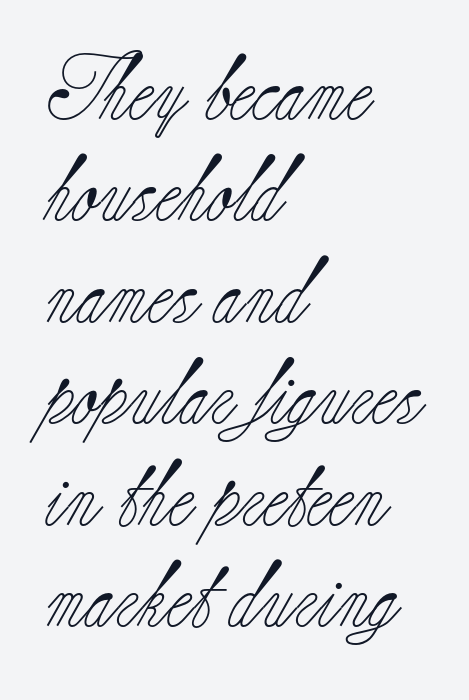
The image shows 65 px light serif type; set left-aligned, normal line spacing (1.56x), normal letter spacing, not underlined; low stroke contrast and a small x-height.
